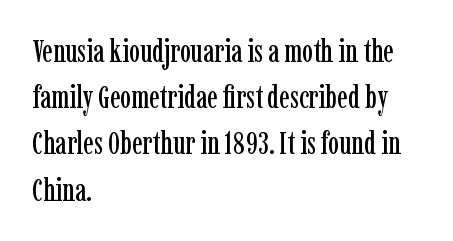
{"serif": "yes", "italic": "no", "width": "condensed", "stroke_contrast": "low", "x_height": "medium", "monospaced": "no", "underline": "no", "align": "left", "line_spacing": "normal", "line_spacing_ratio": 1.49, "letter_spacing": "normal", "letter_spacing_em": 0.0, "glyph_px": 31}
